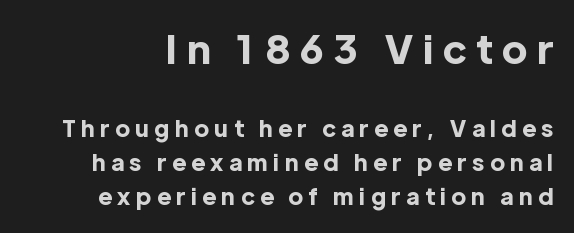
Vertical spacing — default. Glance below the letters and you will spot only blank space. The tracking jumps out immediately: characters are airy and widely separated. Strong, thick strokes mark this as bold type.
